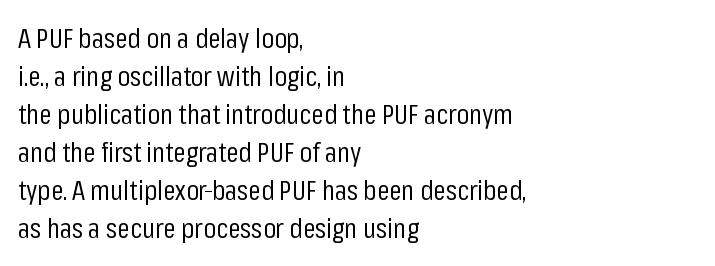
{"serif": "no", "italic": "no", "bold": "no", "weight": "regular", "width": "condensed", "stroke_contrast": "low", "x_height": "medium", "monospaced": "no", "underline": "no", "align": "left", "line_spacing": "normal", "line_spacing_ratio": 1.36, "letter_spacing": "normal", "letter_spacing_em": 0.0, "glyph_px": 28}
